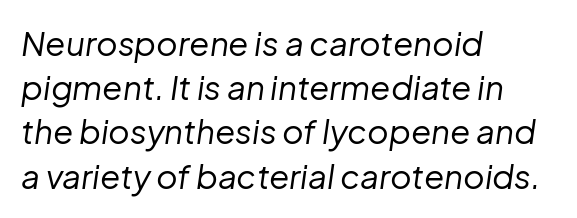
{"italic": "yes", "lean": "right", "slant_degrees": 8, "bold": "no", "weight": "regular", "width": "normal", "stroke_contrast": "low", "x_height": "medium", "monospaced": "no", "underline": "no", "align": "left", "line_spacing": "normal", "line_spacing_ratio": 1.34, "letter_spacing": "normal", "letter_spacing_em": 0.0, "glyph_px": 33}
